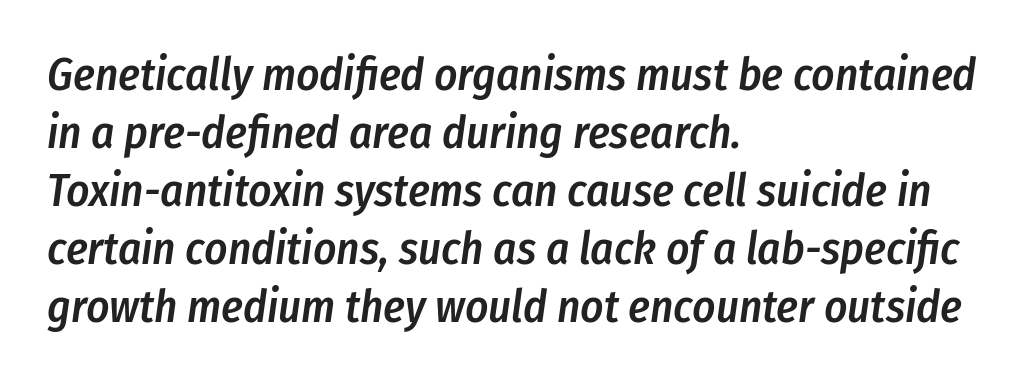
Q: Is the text bold? A: Semi-bold.
Q: Is the text italic (slanted)? A: Yes, it leans right by about 8 degrees.
Q: Is the text underlined? A: No.
Q: How is the paragraph aligned? A: Left-aligned.
Q: Is the spacing between letters normal or unusually wide? A: Normal.
Q: Is the spacing between lines tight, normal or loose? A: Normal.
Q: Width (condensed, normal, or wide)? A: Condensed.
Q: Stroke contrast? A: Low.
Q: x-height? A: Medium.
Q: Monospaced? A: No.
